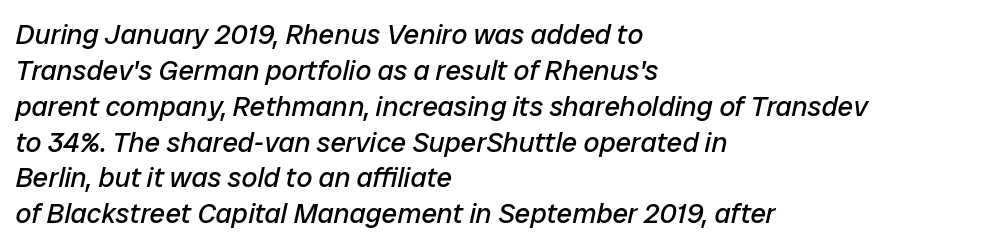
Q: Is the text bold? A: No.
Q: Is the text italic (slanted)? A: Yes, it leans right by about 12 degrees.
Q: Is the text underlined? A: No.
Q: How is the paragraph aligned? A: Left-aligned.
Q: Is the spacing between letters normal or unusually wide? A: Normal.
Q: Is the spacing between lines tight, normal or loose? A: Normal.
Q: Width (condensed, normal, or wide)? A: Normal.
Q: Stroke contrast? A: Low.
Q: x-height? A: Medium.
Q: Monospaced? A: No.
